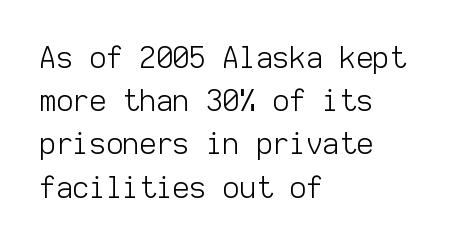
{"serif": "no", "italic": "no", "bold": "no", "weight": "light", "width": "normal", "stroke_contrast": "low", "x_height": "medium", "monospaced": "yes", "underline": "no", "align": "left", "line_spacing": "normal", "line_spacing_ratio": 1.49, "letter_spacing": "normal", "letter_spacing_em": 0.0, "glyph_px": 29}
